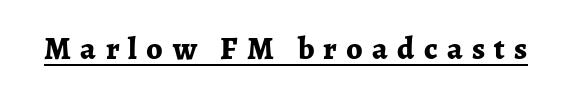
{"serif": "yes", "italic": "no", "bold": "yes", "weight": "bold", "width": "normal", "stroke_contrast": "low", "x_height": "medium", "monospaced": "no", "underline": "yes", "letter_spacing": "wide", "letter_spacing_em": 0.29, "glyph_px": 32}
